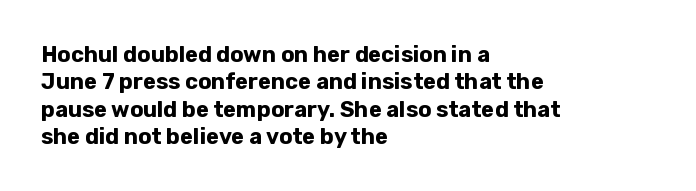
{"italic": "no", "bold": "yes", "underline": "no", "align": "left", "line_spacing_ratio": 1.24, "letter_spacing": "normal", "letter_spacing_em": 0.0, "glyph_px": 22}
